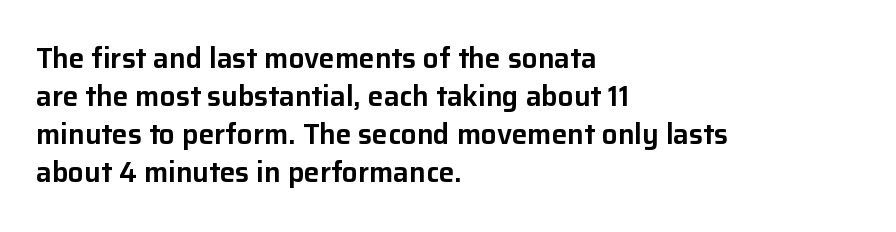
The image shows 28 px sans-serif type, upright; set left-aligned, normal line spacing (1.36x), normal letter spacing, not underlined; low stroke contrast and a medium x-height.
